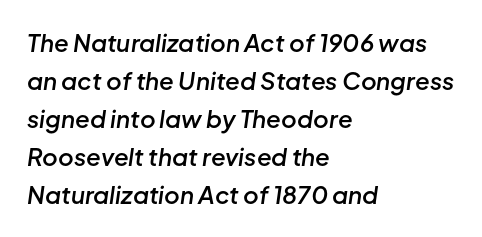
The image shows 24 px text type, italic (leaning right); set left-aligned, normal line spacing (1.58x), normal letter spacing, not underlined.
